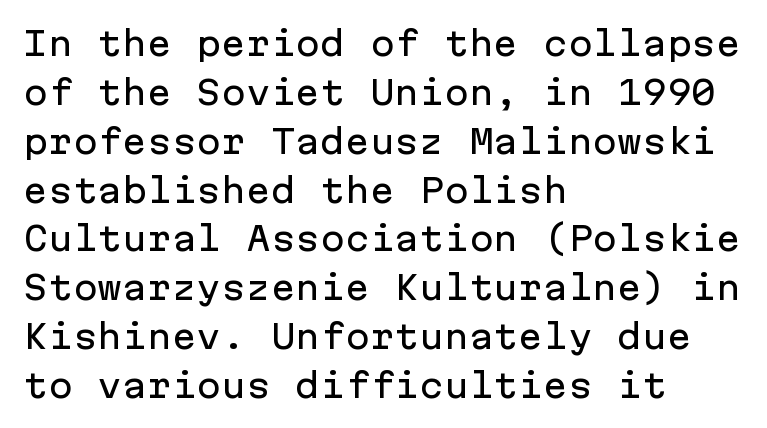
{"serif": "no", "italic": "no", "width": "normal", "stroke_contrast": "low", "x_height": "medium", "monospaced": "yes", "underline": "no", "align": "left", "line_spacing": "normal", "line_spacing_ratio": 1.48, "letter_spacing": "normal", "letter_spacing_em": 0.0, "glyph_px": 33}
